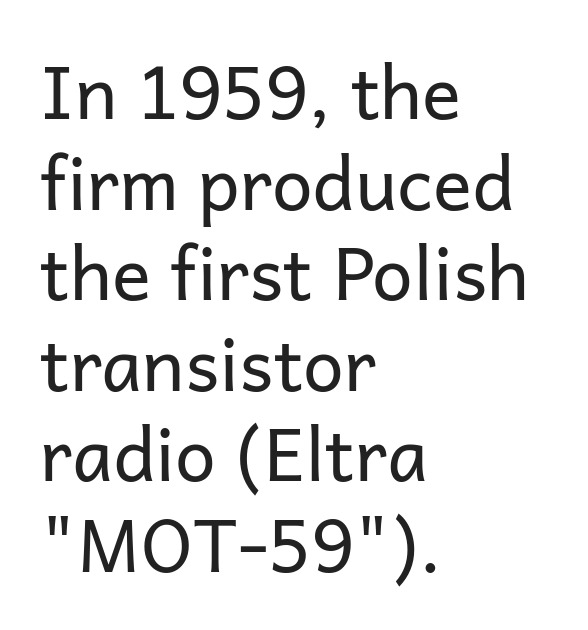
{"serif": "no", "italic": "no", "bold": "no", "weight": "regular", "width": "normal", "stroke_contrast": "low", "x_height": "medium", "monospaced": "no", "underline": "no", "align": "left", "line_spacing_ratio": 1.24, "letter_spacing": "normal", "letter_spacing_em": 0.0, "glyph_px": 73}
